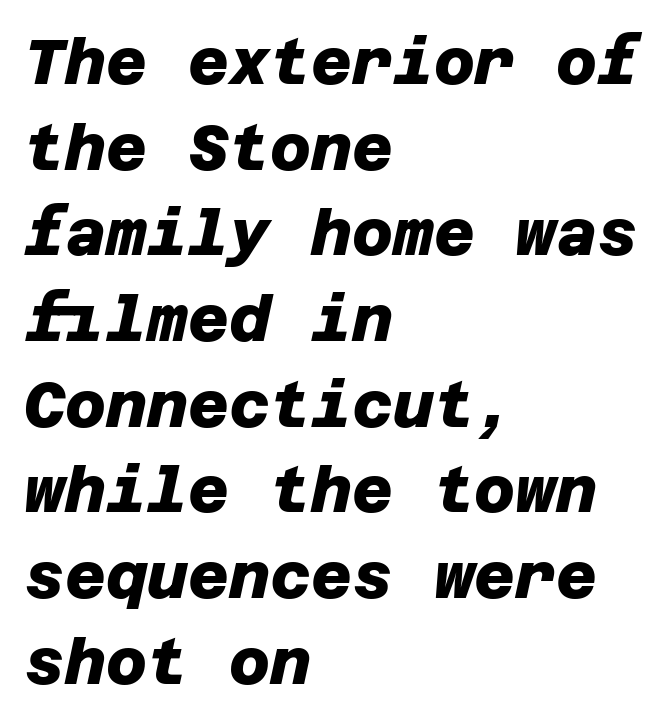
The image shows 63 px heavy sans-serif type; set left-aligned, normal line spacing (1.36x), normal letter spacing, not underlined; low stroke contrast and a large x-height.
